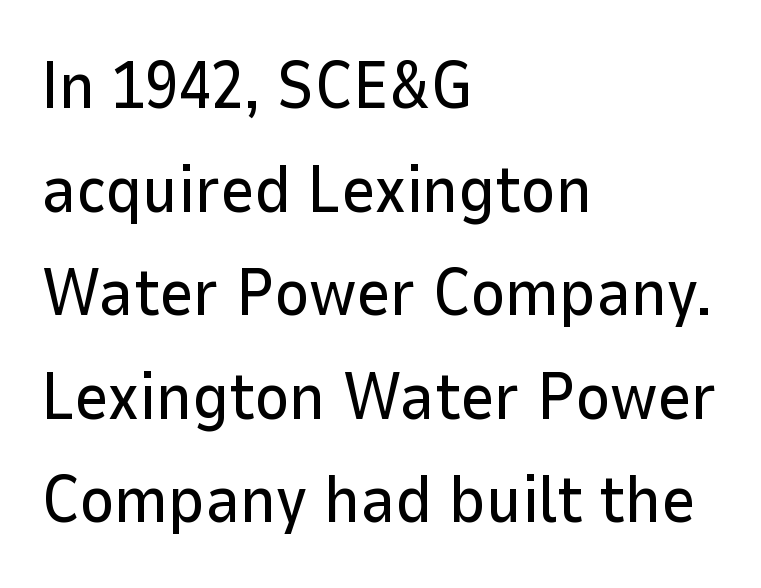
The image shows 66 px sans-serif type, upright; set left-aligned, normal line spacing (1.57x), normal letter spacing, not underlined; low stroke contrast and a medium x-height.
